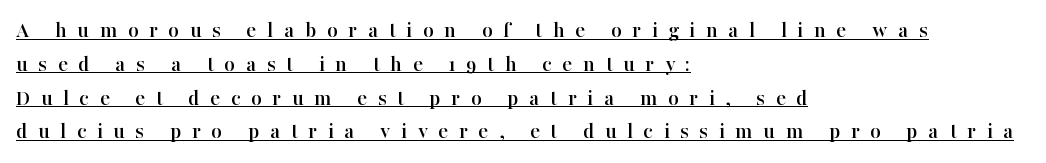
The specimen includes a rule beneath the text block's lines. This is roman type, the default non-slanted kind. The leading is moderate, giving the passage an even texture. The paragraph shown leans on its left margin. You could only call the tracking loose — the letters float apart.
